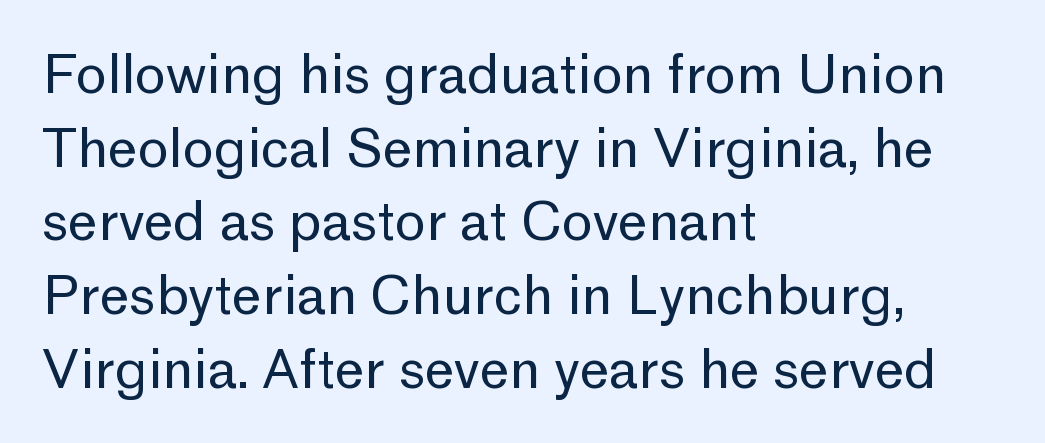
The image shows 53 px regular-weight sans-serif type, upright; set left-aligned, normal line spacing (1.39x), normal letter spacing, not underlined; low stroke contrast and a medium x-height.
